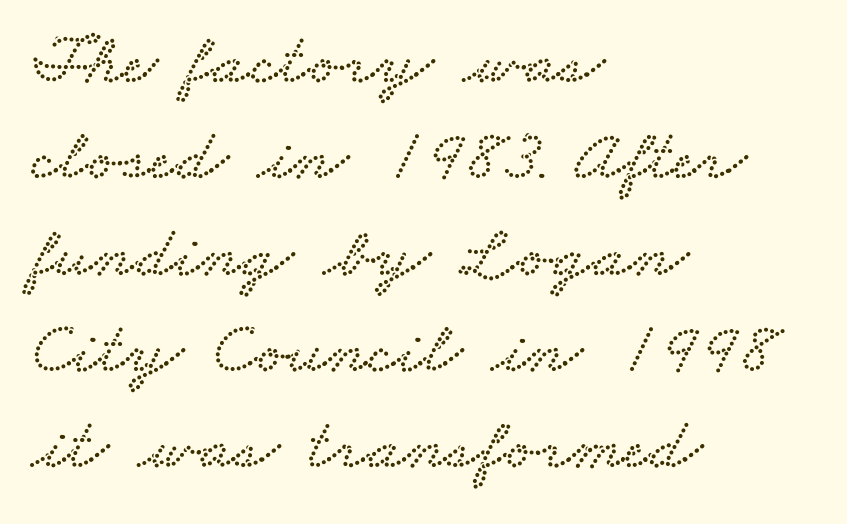
Q: Is the typeface a serif or a sans-serif typeface? A: Serif.
Q: Is the text underlined? A: No.
Q: How is the paragraph aligned? A: Left-aligned.
Q: Is the spacing between letters normal or unusually wide? A: Normal.
Q: Is the spacing between lines tight, normal or loose? A: Normal.
Q: Width (condensed, normal, or wide)? A: Wide.
Q: Stroke contrast? A: Low.
Q: x-height? A: Small.
Q: Monospaced? A: No.
